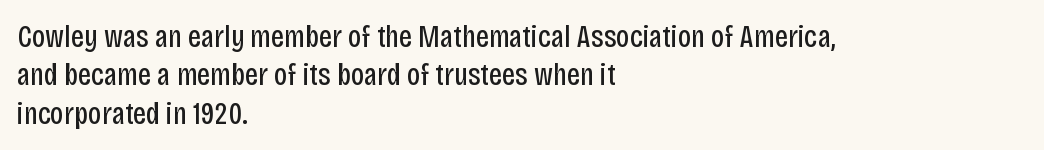
Q: Is the text bold? A: No.
Q: Is the text italic (slanted)? A: No, it is upright.
Q: Is the typeface a serif or a sans-serif typeface? A: Sans-serif.
Q: Is the text underlined? A: No.
Q: How is the paragraph aligned? A: Left-aligned.
Q: Is the spacing between letters normal or unusually wide? A: Normal.
Q: Width (condensed, normal, or wide)? A: Condensed.
Q: Stroke contrast? A: Low.
Q: x-height? A: Large.
Q: Monospaced? A: No.
